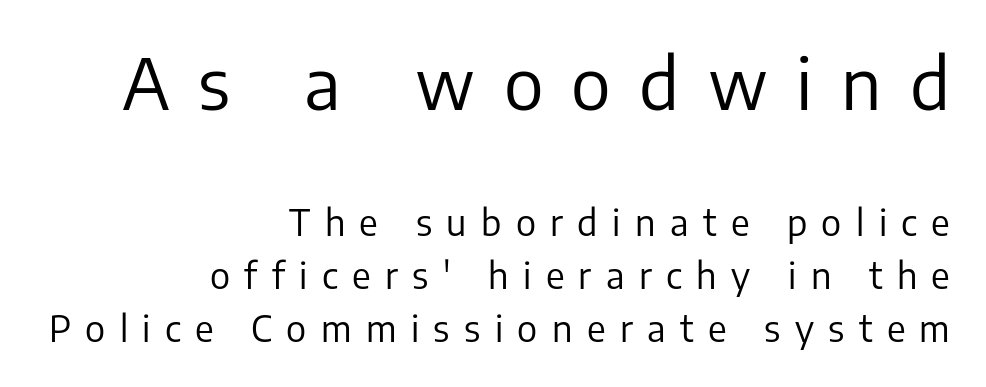
Look at the tracking — it's clearly loosened, letters drifting apart. Nope, not italic — everything's standing straight. Leftover space on each line is placed entirely before the opening word. The letters in the upper block stand taller than those in the block below.
